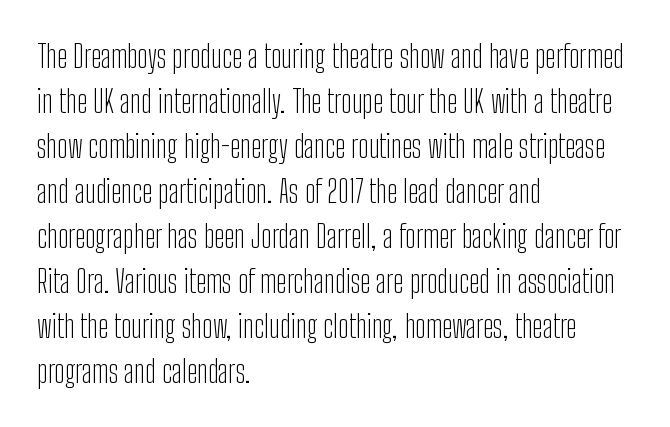
The image shows 31 px light, condensed sans-serif type, upright; set left-aligned, normal line spacing (1.45x), normal letter spacing, not underlined; low stroke contrast and a medium x-height.
